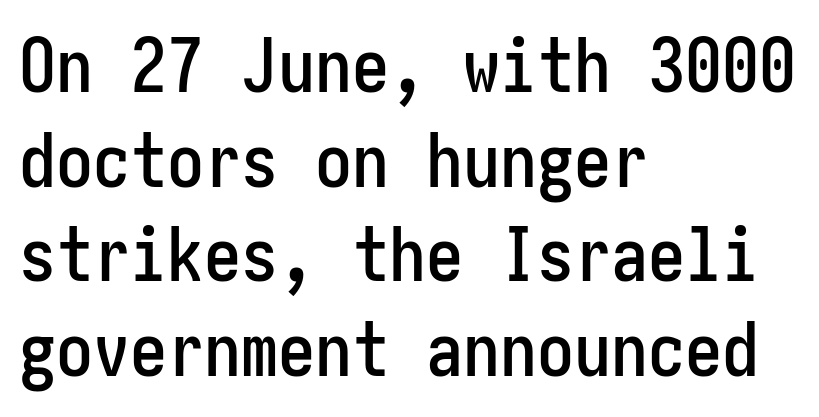
{"serif": "no", "italic": "no", "width": "condensed", "stroke_contrast": "low", "x_height": "medium", "underline": "no", "align": "left", "line_spacing": "normal", "line_spacing_ratio": 1.28, "letter_spacing": "normal", "letter_spacing_em": 0.0, "glyph_px": 74}
